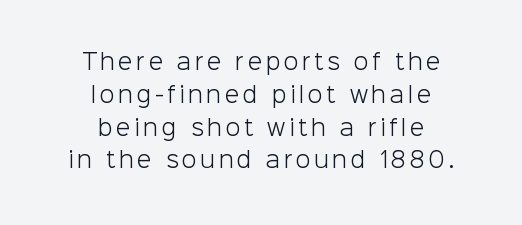
{"italic": "no", "bold": "no", "underline": "no", "align": "center", "line_spacing": "normal", "line_spacing_ratio": 1.56, "glyph_px": 21}
